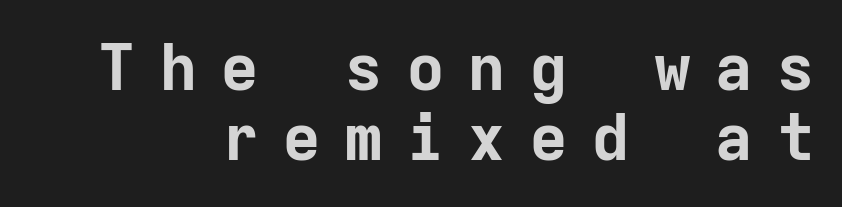
The lettering holds an erect, upright posture throughout. Strokes here are thick enough to call this a true bold. Leading: reduced. Clear beneath every line of the passage. Is this a fixed-width face? Yes — each glyph sits in an identical cell.
